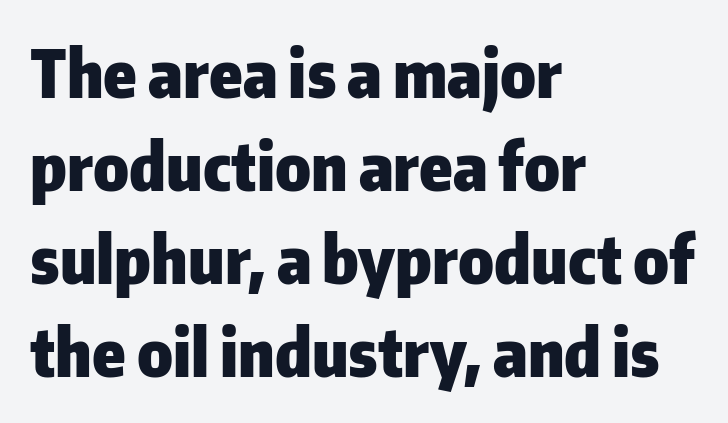
Q: Is the text bold? A: Yes.
Q: Is the text italic (slanted)? A: No, it is upright.
Q: Is the typeface a serif or a sans-serif typeface? A: Sans-serif.
Q: Is the text underlined? A: No.
Q: How is the paragraph aligned? A: Left-aligned.
Q: Is the spacing between letters normal or unusually wide? A: Normal.
Q: Is the spacing between lines tight, normal or loose? A: Normal.
Q: Width (condensed, normal, or wide)? A: Normal.
Q: Stroke contrast? A: Low.
Q: x-height? A: Medium.
Q: Monospaced? A: No.
